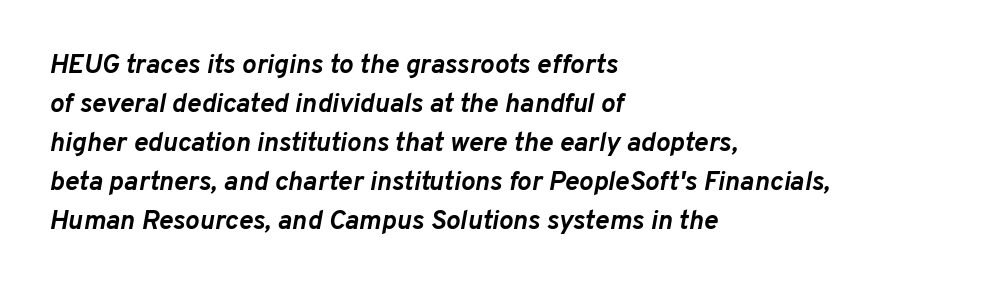
Glance below the letters and you will spot only blank space. The rendering anchors every line to the left-hand side. These words are printed bold, with thick strokes throughout. Words appear dense and cohesive because spacing is normal. The passage shown leans; its letterforms are oblique.
